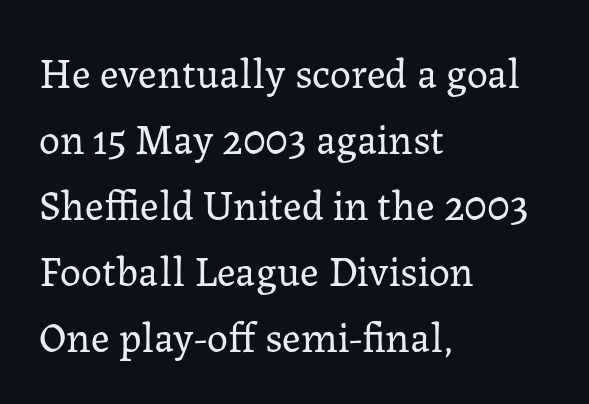
Q: Is the text bold? A: No.
Q: Is the text italic (slanted)? A: No, it is upright.
Q: Is the typeface a serif or a sans-serif typeface? A: Serif.
Q: Is the text underlined? A: No.
Q: How is the paragraph aligned? A: Left-aligned.
Q: Is the spacing between letters normal or unusually wide? A: Normal.
Q: Is the spacing between lines tight, normal or loose? A: Normal.
Q: Width (condensed, normal, or wide)? A: Normal.
Q: Stroke contrast? A: Low.
Q: x-height? A: Medium.
Q: Monospaced? A: No.
